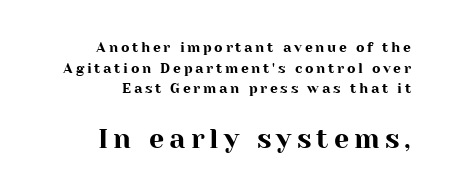
Larger block? The one below; the one above is distinctly smaller. These lines stack with their right ends in a neat column. The rendering uses a moderate line-height, typical for paragraphs. This is roman type, the default non-slanted kind. Letters rest on an invisible, unmarked baseline.
